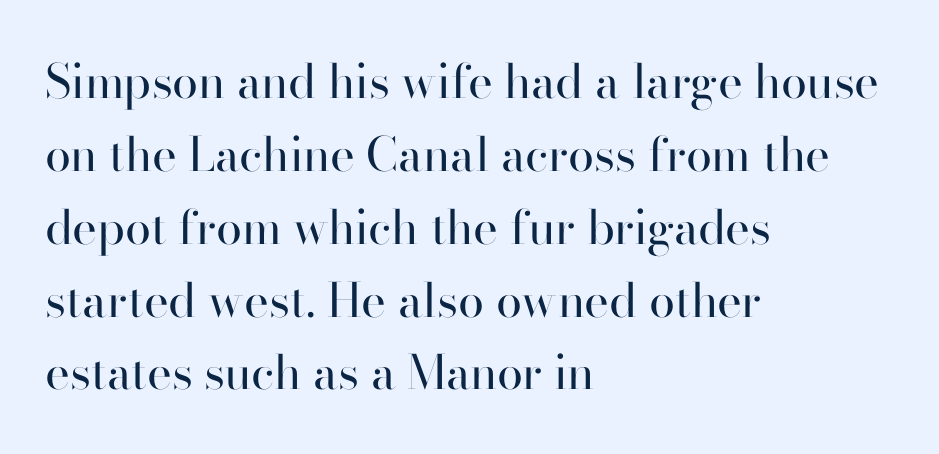
The image shows 47 px regular-weight serif type, upright; set left-aligned, normal line spacing (1.55x), normal letter spacing, not underlined; high stroke contrast and a small x-height.
